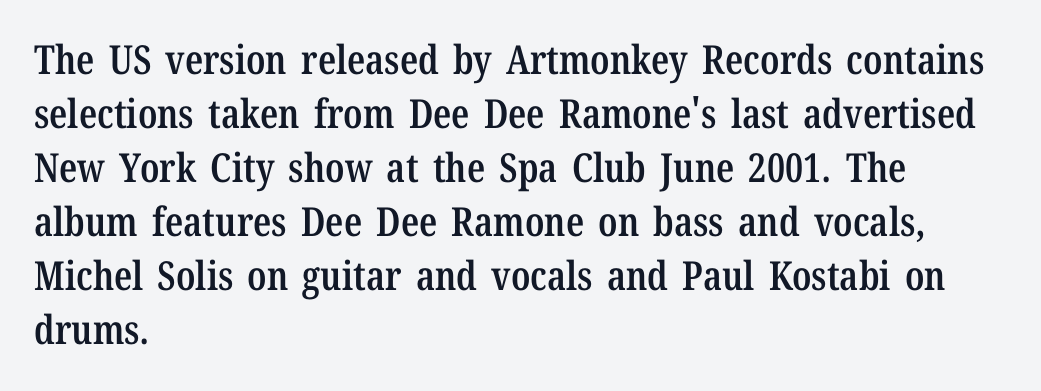
The lettering holds an erect, upright posture throughout. Does the type have serifs? Yes, each stem ends in a small foot. Compared with a centered layout, this one pins lines to the left instead. Slightly chunky letters — semibold, I'd say, not full bold. Tracking here is standard; glyphs follow each other at the usual distance.
